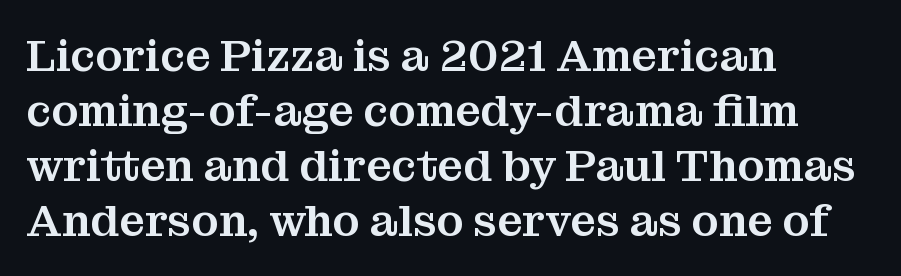
{"serif": "yes", "italic": "no", "width": "normal", "stroke_contrast": "medium", "x_height": "medium", "monospaced": "no", "underline": "no", "align": "left", "line_spacing_ratio": 1.22, "letter_spacing": "normal", "letter_spacing_em": 0.0, "glyph_px": 45}
